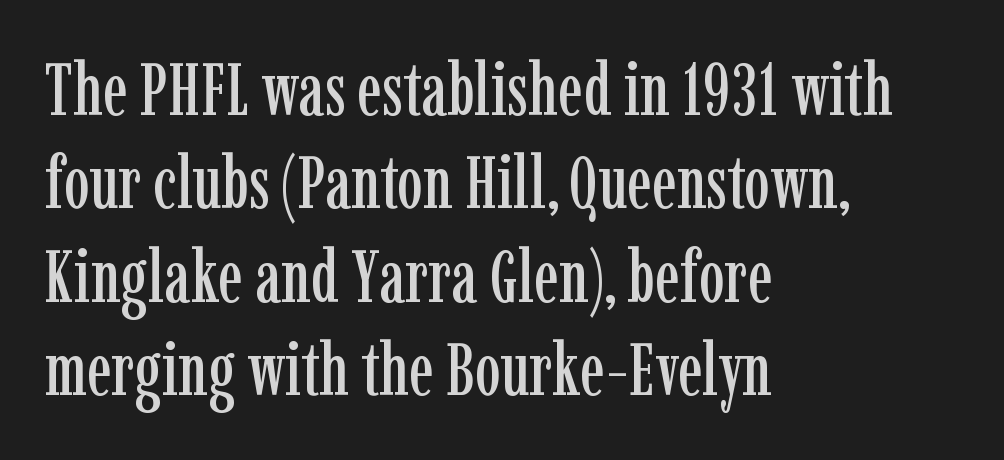
Q: Is the text italic (slanted)? A: No, it is upright.
Q: Is the typeface a serif or a sans-serif typeface? A: Serif.
Q: Is the text underlined? A: No.
Q: How is the paragraph aligned? A: Left-aligned.
Q: Is the spacing between letters normal or unusually wide? A: Normal.
Q: Is the spacing between lines tight, normal or loose? A: Normal.
Q: Width (condensed, normal, or wide)? A: Condensed.
Q: Stroke contrast? A: Low.
Q: x-height? A: Medium.
Q: Monospaced? A: No.
